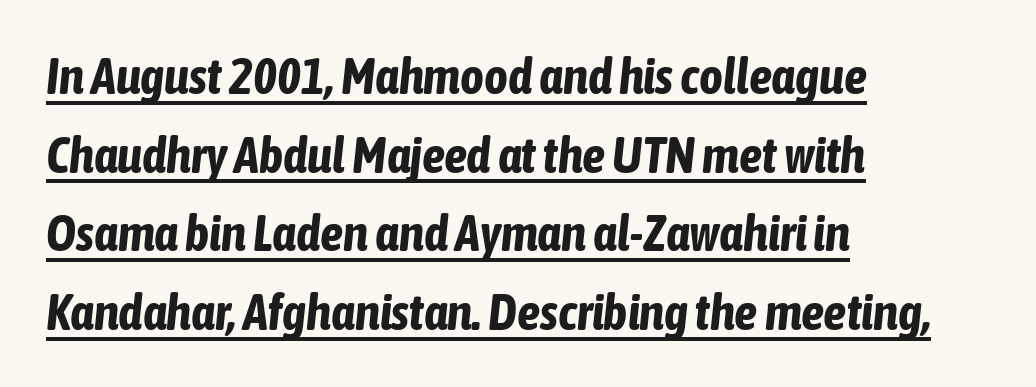
Short note: letters normally spaced. Descenders here cross a horizontal rule under the line. The rendering anchors every line to the left-hand side. Caption: bold face, heavy strokes. Each letter keeps its own natural width here, so spacing adapts to shape.
